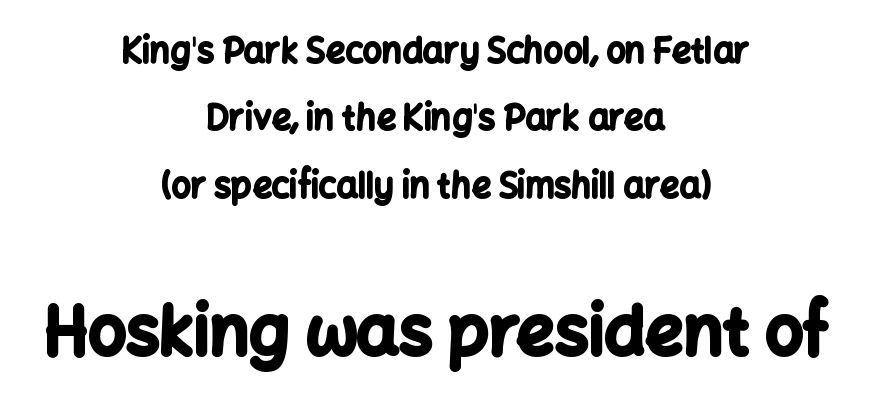
Q: Is the text bold? A: Yes.
Q: Is the text italic (slanted)? A: No, it is upright.
Q: Is the typeface a serif or a sans-serif typeface? A: Sans-serif.
Q: Is the text underlined? A: No.
Q: How is the paragraph aligned? A: Centered.
Q: Is the spacing between letters normal or unusually wide? A: Normal.
Q: Is the spacing between lines tight, normal or loose? A: Loose.
Q: Which block of text is set in a larger size, the first (top) or the second (bottom)? A: The second (bottom) one.
Q: Width (condensed, normal, or wide)? A: Normal.
Q: Stroke contrast? A: Low.
Q: x-height? A: Medium.
Q: Monospaced? A: No.
